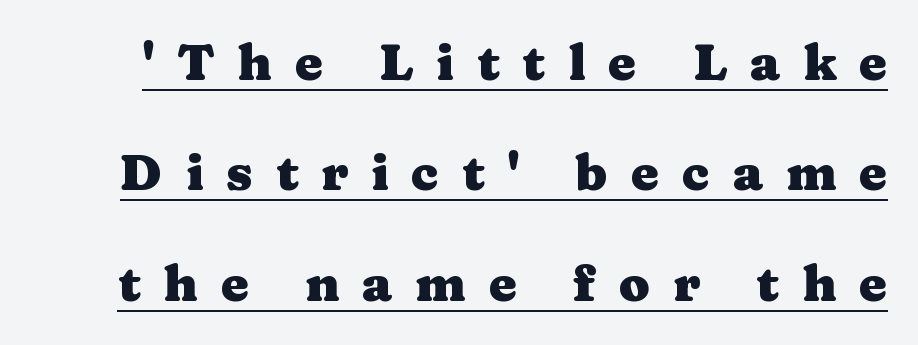
The image shows 50 px heavy, wide serif type, upright; set loose line spacing (2.21x), unusually wide letter spacing (+0.46 em), underlined; medium stroke contrast and a medium x-height.
